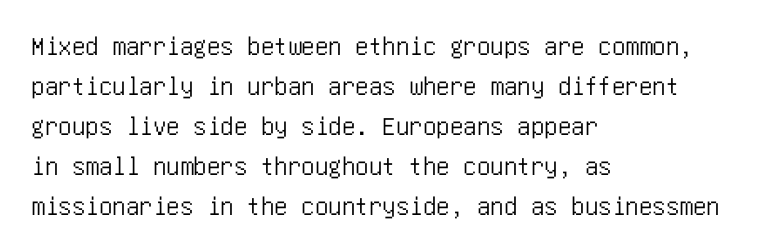
{"italic": "no", "underline": "no", "align": "left", "line_spacing": "normal", "line_spacing_ratio": 1.48, "letter_spacing": "normal", "letter_spacing_em": 0.0, "glyph_px": 27}
